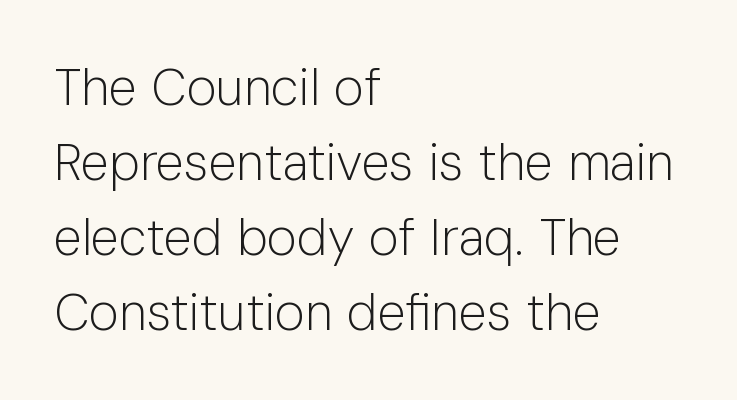
{"serif": "no", "italic": "no", "bold": "no", "weight": "light", "width": "normal", "stroke_contrast": "low", "x_height": "medium", "monospaced": "no", "underline": "no", "align": "left", "line_spacing": "normal", "line_spacing_ratio": 1.47, "letter_spacing": "normal", "letter_spacing_em": 0.0, "glyph_px": 51}
